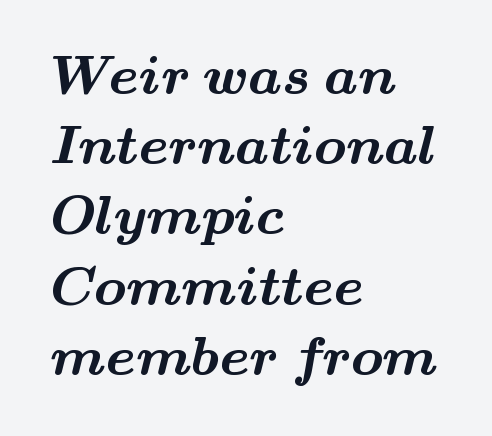
{"serif": "yes", "bold": "yes", "weight": "bold", "width": "wide", "stroke_contrast": "medium", "x_height": "small", "monospaced": "no", "underline": "no", "align": "left", "line_spacing": "normal", "line_spacing_ratio": 1.3, "letter_spacing": "normal", "letter_spacing_em": 0.0, "glyph_px": 54}
